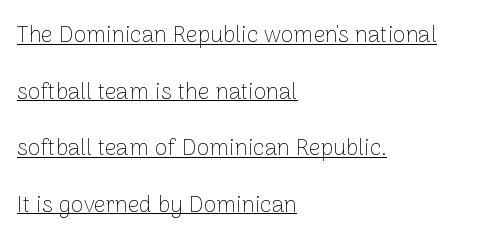
The image shows 23 px text type, upright; set left-aligned, loose line spacing (2.46x), normal letter spacing, underlined.
